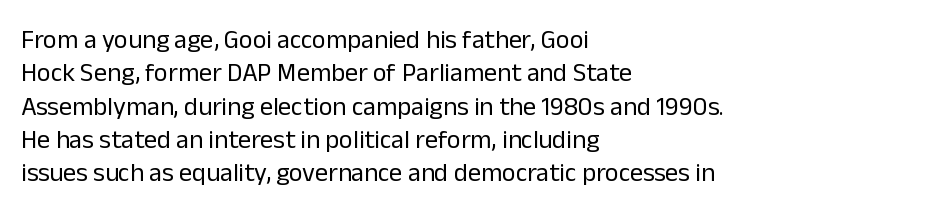
{"italic": "no", "bold": "no", "underline": "no", "align": "left", "line_spacing": "normal", "line_spacing_ratio": 1.28, "letter_spacing": "normal", "letter_spacing_em": 0.0, "glyph_px": 26}
